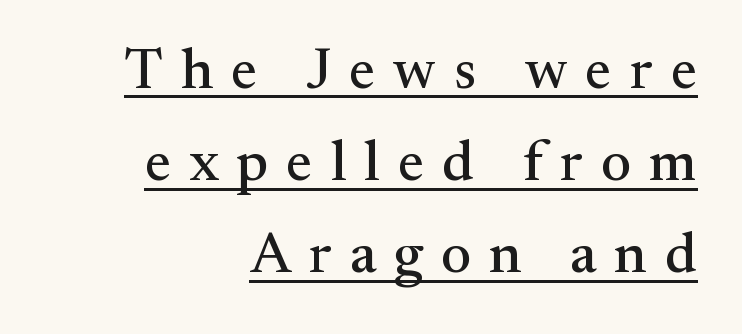
{"serif": "yes", "italic": "no", "width": "normal", "stroke_contrast": "medium", "x_height": "small", "monospaced": "no", "underline": "yes", "align": "right", "line_spacing": "normal", "line_spacing_ratio": 1.59, "letter_spacing": "wide", "letter_spacing_em": 0.31, "glyph_px": 58}
